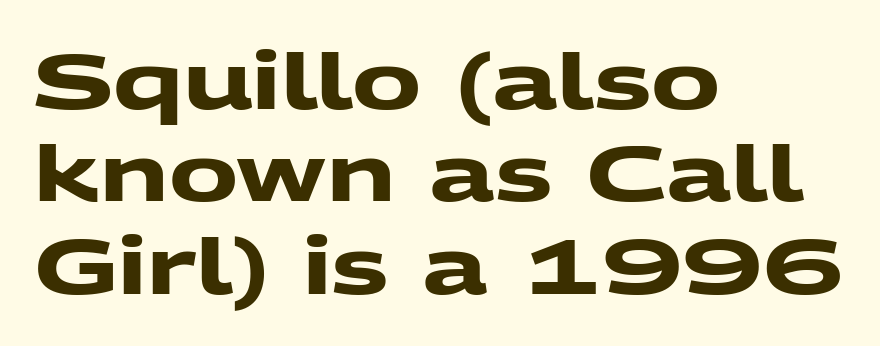
Q: Is the text bold? A: Yes.
Q: Is the typeface a serif or a sans-serif typeface? A: Sans-serif.
Q: Is the text underlined? A: No.
Q: How is the paragraph aligned? A: Left-aligned.
Q: Is the spacing between letters normal or unusually wide? A: Normal.
Q: Width (condensed, normal, or wide)? A: Wide.
Q: Stroke contrast? A: Medium.
Q: x-height? A: Medium.
Q: Monospaced? A: No.
